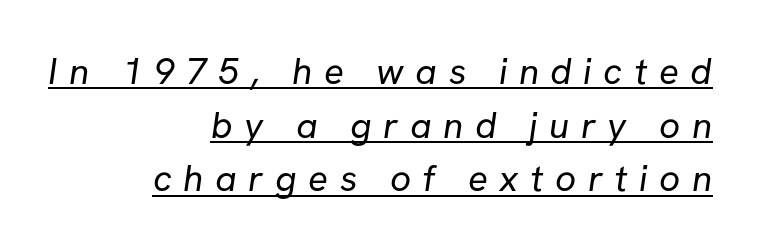
Does a line run under the words? Yes, clearly. Right-aligned paragraph, ragged on the left. Tracking value appears strongly positive — letters spread wide. The line-height multiplier appears to be the usual default. The text was rendered using a sans face with plain stroke endings.
